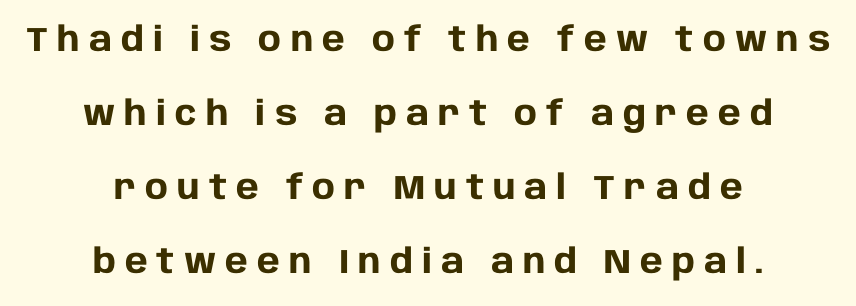
Does the lettering tilt? It doesn't — this is upright. Students, note that the glyphs here are deliberately spaced far apart. Interline gaps are noticeably wide in this sample. I'd describe the lettering as bold — thick and assertive. Type style note: lacks serifs.
